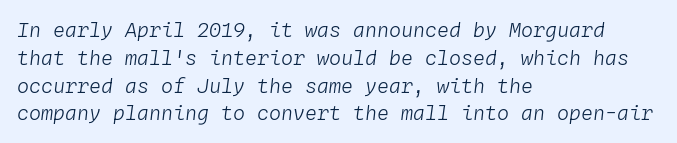
Q: Is the text bold? A: No.
Q: Is the text italic (slanted)? A: Yes, it leans right by about 4 degrees.
Q: Is the text underlined? A: No.
Q: How is the paragraph aligned? A: Left-aligned.
Q: Is the spacing between letters normal or unusually wide? A: Normal.
Q: Is the spacing between lines tight, normal or loose? A: Normal.
